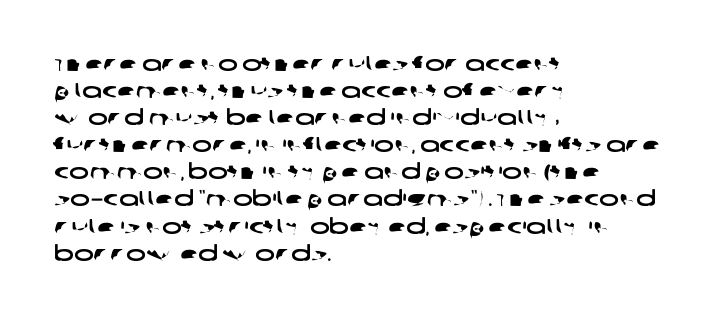
A normal amount of white space separates one row of letters from the next. Compared with typical body copy, the letter spacing here is the same. The space beneath each line is pristine and unruled. The lines in this sample share a left origin and differ only in where they stop.
